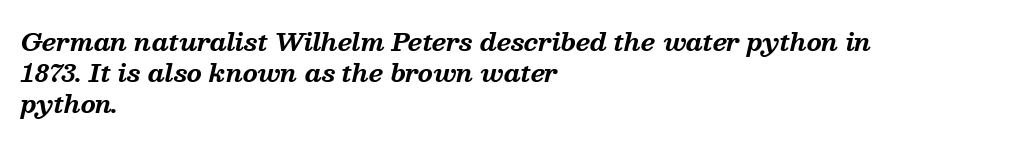
The image shows 24 px bold type, italic (leaning right); set left-aligned, normal line spacing (1.3x), normal letter spacing, not underlined.
